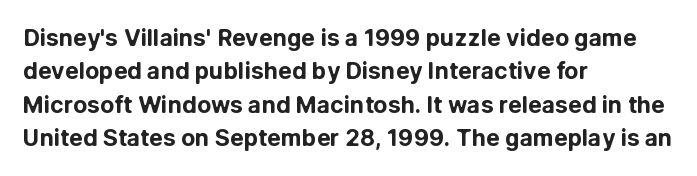
The image shows 23 px bold type, upright; set left-aligned, normal line spacing (1.45x), normal letter spacing, not underlined.
